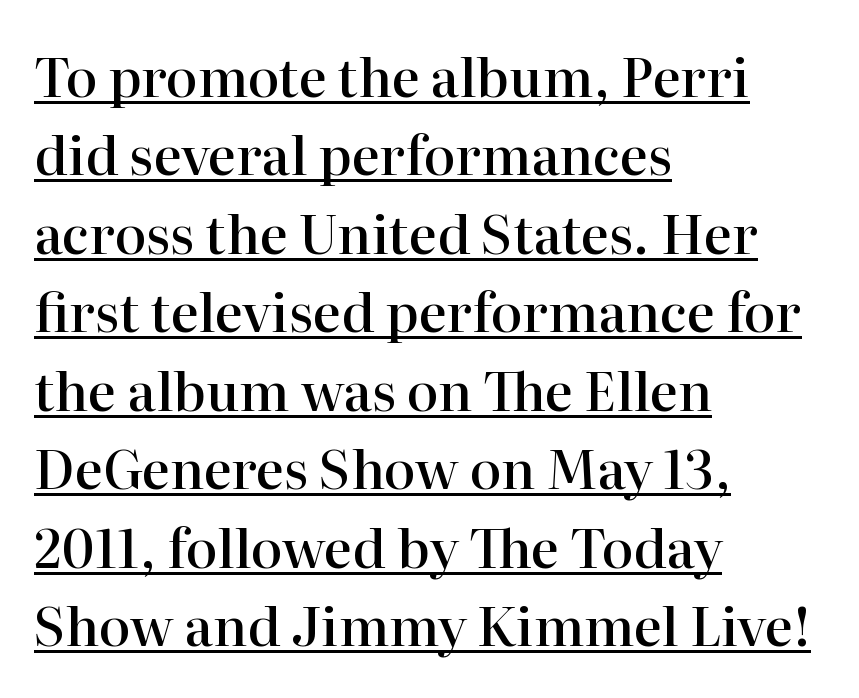
Whoever set this chose a conventional vertical rhythm. Has an underline been added? It has. Short note: letters normally spaced. Characters remain perfectly vertical along every line. Is this a sans? No — the strokes have serifs. Casual observation: everything's shoved over to the left.
